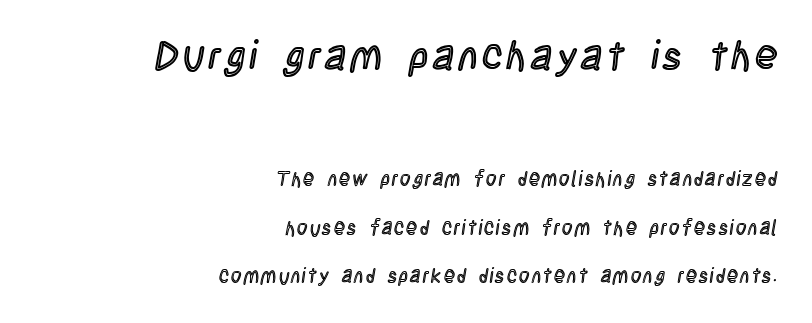
Q: Is the text italic (slanted)? A: Yes.
Q: Is the text underlined? A: No.
Q: How is the paragraph aligned? A: Right-aligned.
Q: Is the spacing between lines tight, normal or loose? A: Loose.
Q: Which block of text is set in a larger size, the first (top) or the second (bottom)? A: The first (top) one.
Q: Width (condensed, normal, or wide)? A: Condensed.
Q: x-height? A: Large.
Q: Monospaced? A: No.
